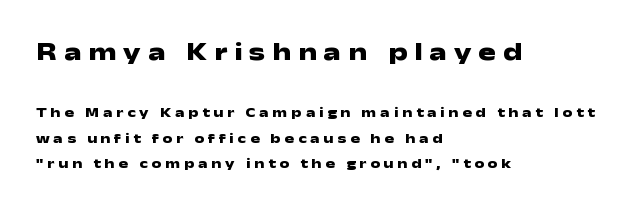
{"italic": "no", "bold": "yes", "underline": "no", "align": "left", "line_spacing_ratio": 1.82, "letter_spacing": "wide", "letter_spacing_em": 0.27, "larger_block": "first", "size_ratio": 1.86, "glyph_px": 26}
